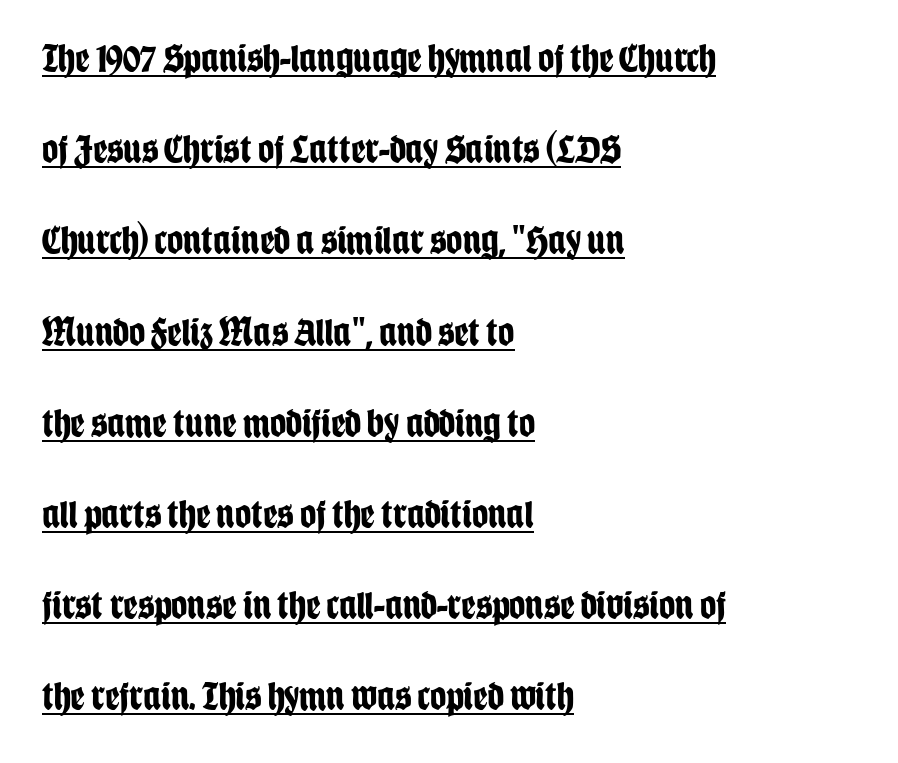
The image shows 40 px bold, condensed sans-serif type, upright; set left-aligned, loose line spacing (2.28x), normal letter spacing, underlined; low stroke contrast and a large x-height.
